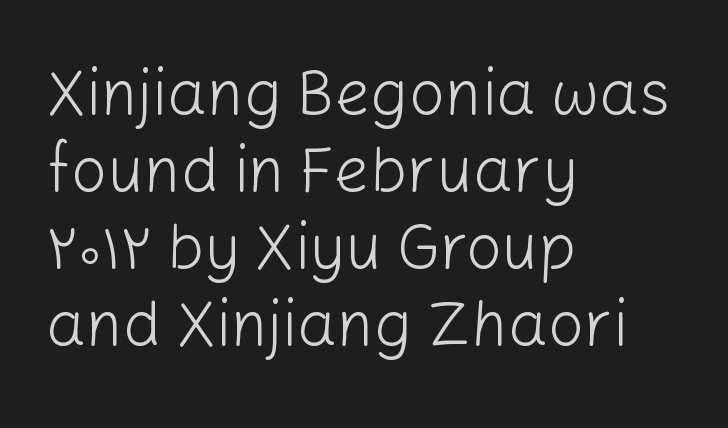
Every row of glyphs begins at an identical x-position on the left. The passage shown is not underscored anywhere. In terms of posture, this sample is upright. Note: no serifs on the glyphs. Think of a printed novel: that variable character pitch is what you see here. The type is set solid horizontally, with unmodified tracking.
